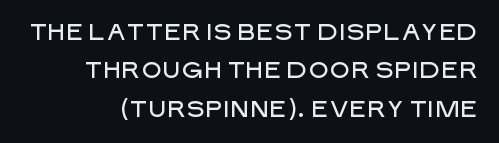
The image shows 23 px text type, upright; set right-aligned, normal line spacing (1.67x), normal letter spacing, not underlined.
